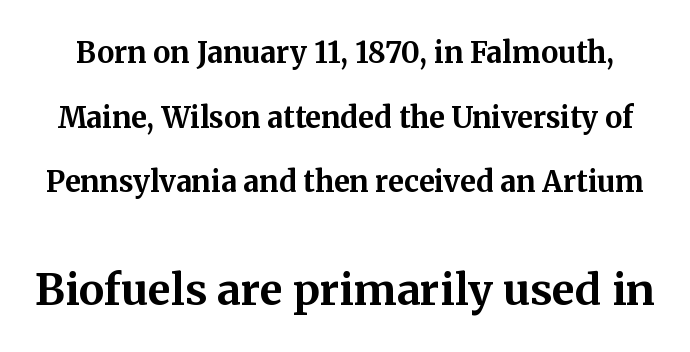
{"serif": "yes", "italic": "no", "bold": "yes", "weight": "bold", "width": "normal", "stroke_contrast": "medium", "x_height": "medium", "monospaced": "no", "underline": "no", "line_spacing": "loose", "line_spacing_ratio": 2.23, "letter_spacing": "normal", "letter_spacing_em": 0.0, "larger_block": "second", "size_ratio": 1.48, "glyph_px": 43}
